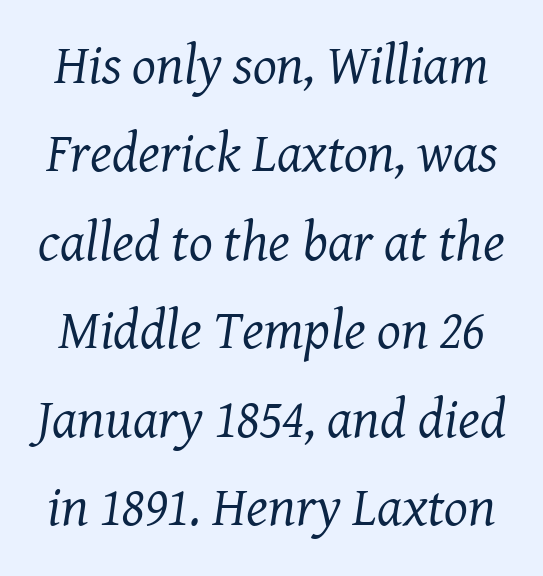
{"serif": "yes", "italic": "yes", "lean": "right", "slant_degrees": 8, "bold": "no", "weight": "regular", "width": "normal", "stroke_contrast": "medium", "x_height": "medium", "monospaced": "no", "underline": "no", "line_spacing": "normal", "line_spacing_ratio": 1.58, "letter_spacing": "normal", "letter_spacing_em": 0.0, "glyph_px": 56}
